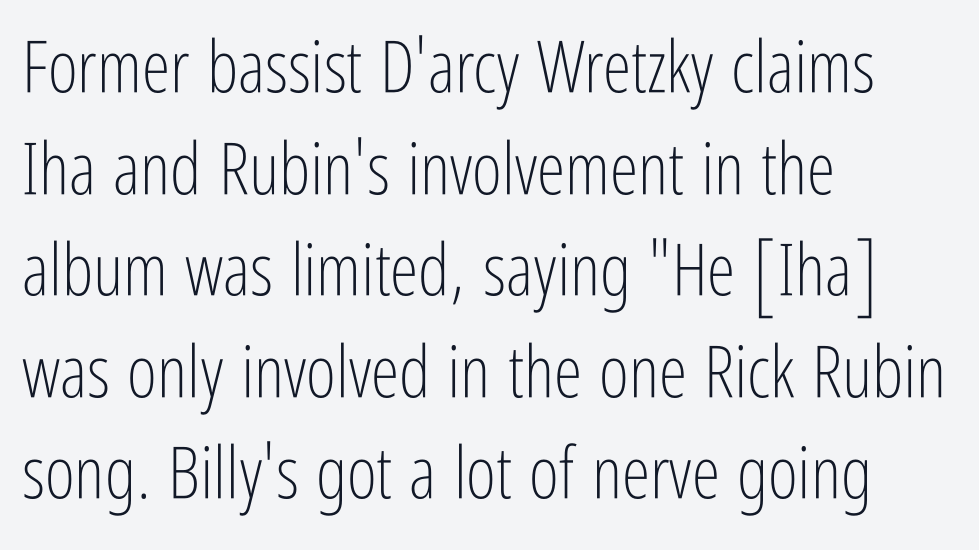
The image shows 72 px light, condensed sans-serif type, upright; set left-aligned, normal line spacing (1.41x), normal letter spacing, not underlined; low stroke contrast and a medium x-height.
